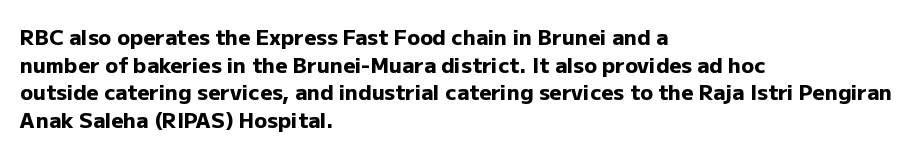
Q: Is the text bold? A: Yes.
Q: Is the text italic (slanted)? A: No, it is upright.
Q: Is the text underlined? A: No.
Q: How is the paragraph aligned? A: Left-aligned.
Q: Is the spacing between letters normal or unusually wide? A: Normal.
Q: Is the spacing between lines tight, normal or loose? A: Normal.
